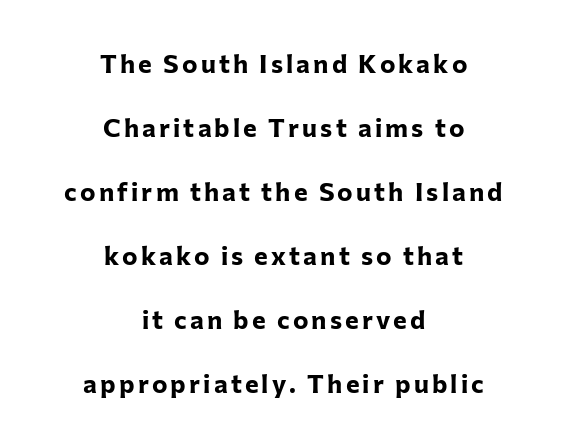
Q: Is the text bold? A: Yes.
Q: Is the text italic (slanted)? A: No, it is upright.
Q: Is the text underlined? A: No.
Q: How is the paragraph aligned? A: Centered.
Q: Is the spacing between lines tight, normal or loose? A: Loose.
